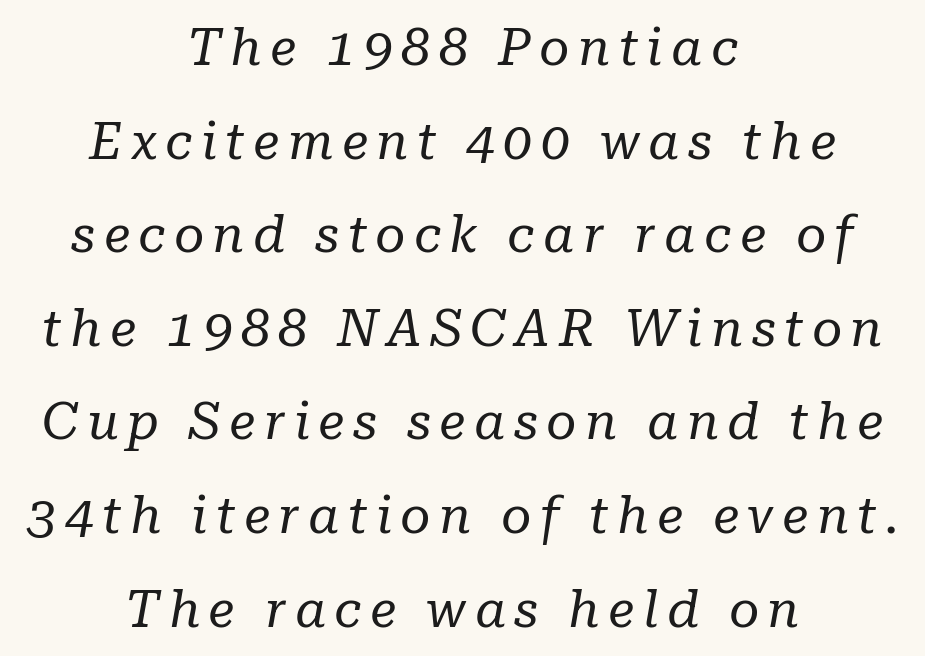
The image shows 52 px regular-weight serif type, italic (leaning right); set centered, line spacing 1.8x, not underlined; low stroke contrast and a medium x-height.
